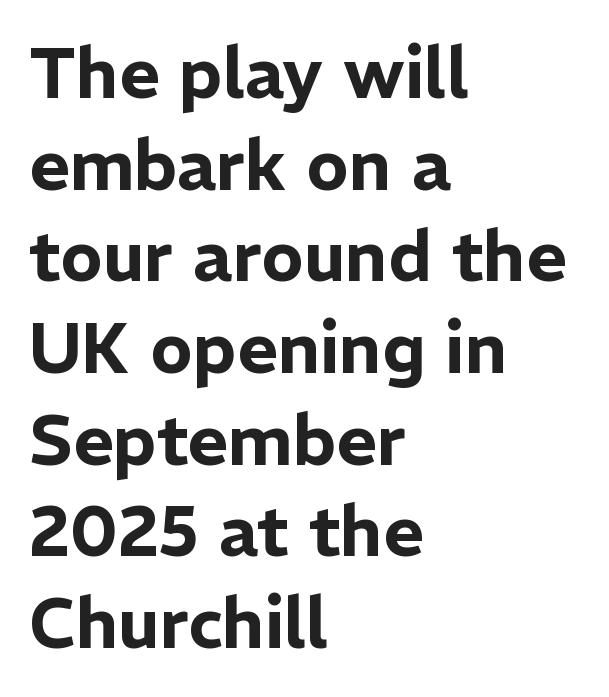
Q: Is the text italic (slanted)? A: No, it is upright.
Q: Is the typeface a serif or a sans-serif typeface? A: Sans-serif.
Q: Is the text underlined? A: No.
Q: How is the paragraph aligned? A: Left-aligned.
Q: Is the spacing between letters normal or unusually wide? A: Normal.
Q: Is the spacing between lines tight, normal or loose? A: Normal.
Q: Width (condensed, normal, or wide)? A: Normal.
Q: Stroke contrast? A: Low.
Q: x-height? A: Medium.
Q: Monospaced? A: No.
